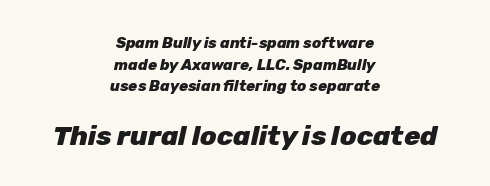
The image shows 27 px bold type, italic (leaning right); set centered, normal line spacing (1.44x), normal letter spacing, not underlined; the second (bottom) block is 1.8x larger.
